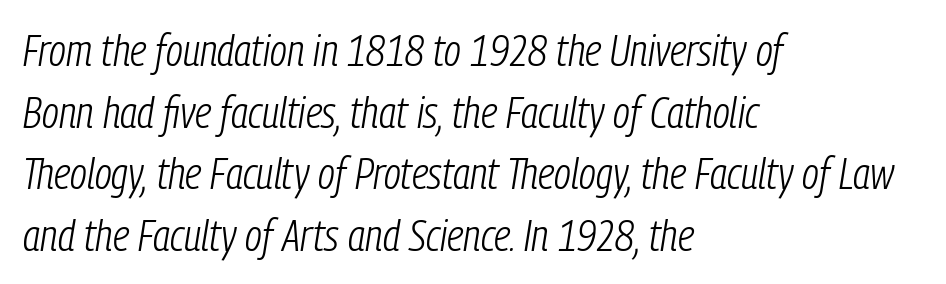
Q: Is the text bold? A: No.
Q: Is the text italic (slanted)? A: Yes, it leans right by about 9 degrees.
Q: Is the text underlined? A: No.
Q: How is the paragraph aligned? A: Left-aligned.
Q: Is the spacing between letters normal or unusually wide? A: Normal.
Q: Is the spacing between lines tight, normal or loose? A: Normal.
Q: Width (condensed, normal, or wide)? A: Condensed.
Q: Stroke contrast? A: Low.
Q: x-height? A: Medium.
Q: Monospaced? A: No.
